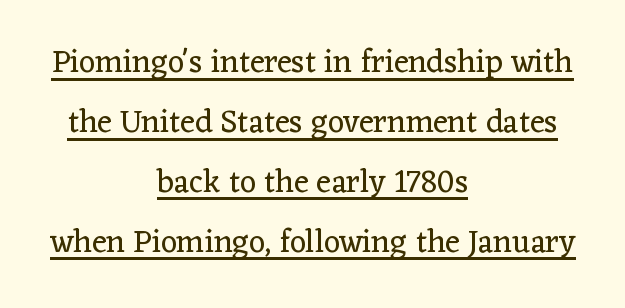
{"serif": "yes", "italic": "no", "bold": "no", "weight": "regular", "width": "normal", "stroke_contrast": "low", "x_height": "medium", "monospaced": "no", "underline": "yes", "align": "center", "line_spacing_ratio": 1.87, "letter_spacing": "normal", "letter_spacing_em": 0.0, "glyph_px": 32}
